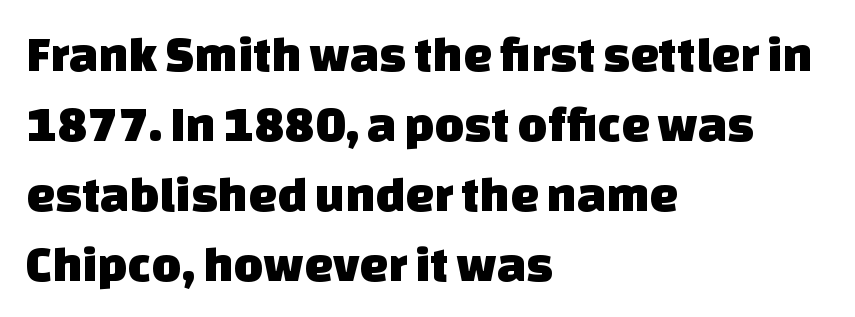
The image shows 51 px sans-serif type; set left-aligned, normal line spacing (1.37x), normal letter spacing, not underlined; low stroke contrast and a large x-height.
